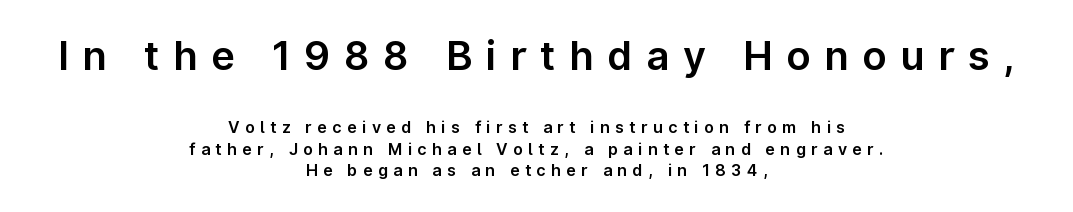
Q: Is the text italic (slanted)? A: No, it is upright.
Q: Is the typeface a serif or a sans-serif typeface? A: Sans-serif.
Q: Is the text underlined? A: No.
Q: How is the paragraph aligned? A: Centered.
Q: Is the spacing between letters normal or unusually wide? A: Unusually wide.
Q: Is the spacing between lines tight, normal or loose? A: Normal.
Q: Which block of text is set in a larger size, the first (top) or the second (bottom)? A: The first (top) one.
Q: Width (condensed, normal, or wide)? A: Normal.
Q: Stroke contrast? A: Low.
Q: x-height? A: Medium.
Q: Monospaced? A: No.
